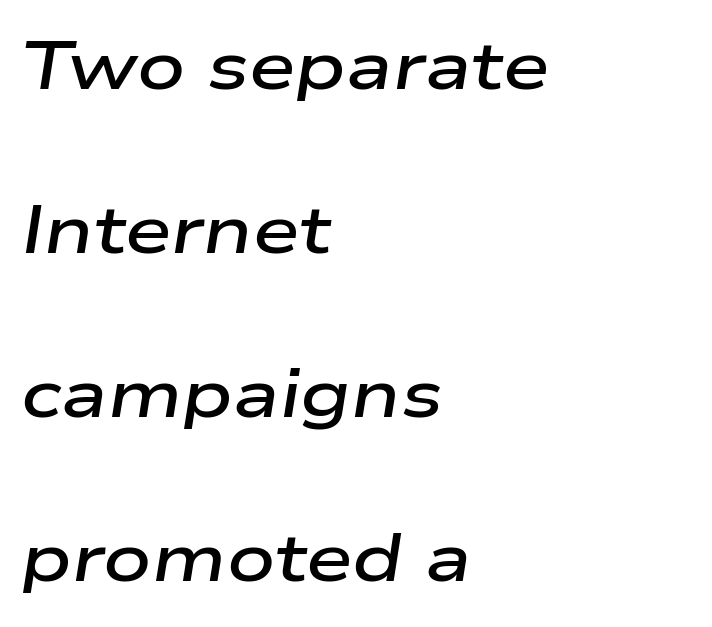
Q: Is the text bold? A: Semi-bold.
Q: Is the text italic (slanted)? A: Yes, it leans right by about 9 degrees.
Q: Is the text underlined? A: No.
Q: How is the paragraph aligned? A: Left-aligned.
Q: Is the spacing between letters normal or unusually wide? A: Normal.
Q: Is the spacing between lines tight, normal or loose? A: Loose.
Q: Width (condensed, normal, or wide)? A: Wide.
Q: Stroke contrast? A: Low.
Q: x-height? A: Medium.
Q: Monospaced? A: No.
